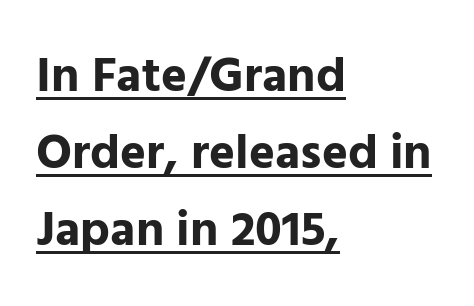
{"serif": "no", "italic": "no", "bold": "yes", "weight": "bold", "width": "normal", "stroke_contrast": "low", "x_height": "medium", "monospaced": "no", "underline": "yes", "align": "left", "line_spacing": "normal", "line_spacing_ratio": 1.57, "letter_spacing": "normal", "letter_spacing_em": 0.0, "glyph_px": 49}
